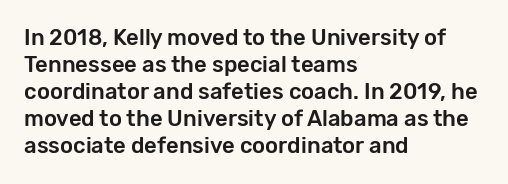
The horizontal fit of the characters is conventional and even. The typesetter chose a ragged-right arrangement here. Upright lettering throughout. The specimen omits any rule beneath the text block's lines.
